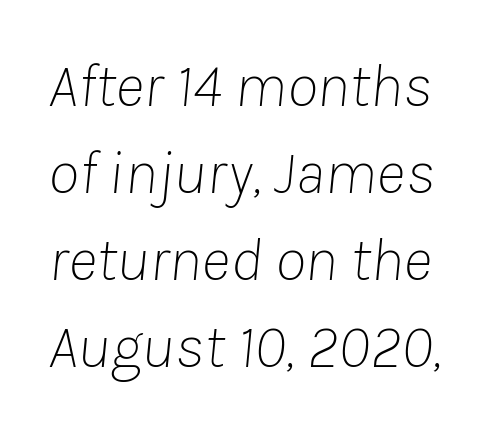
The image shows 63 px thin type, italic (leaning right); set normal line spacing (1.38x), normal letter spacing, not underlined; low stroke contrast and a medium x-height.
